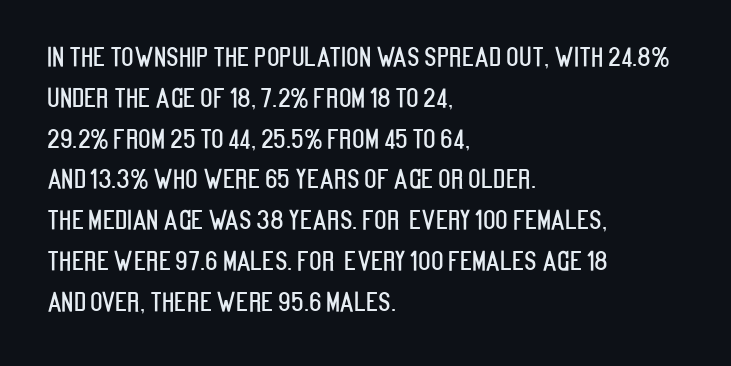
{"italic": "no", "underline": "no", "align": "left", "line_spacing": "normal", "line_spacing_ratio": 1.57, "letter_spacing": "normal", "letter_spacing_em": 0.0, "glyph_px": 26}
